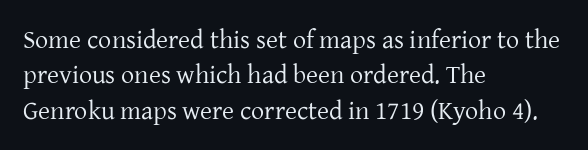
The image shows 26 px text type, upright; set left-aligned, normal line spacing (1.36x), normal letter spacing, not underlined.
